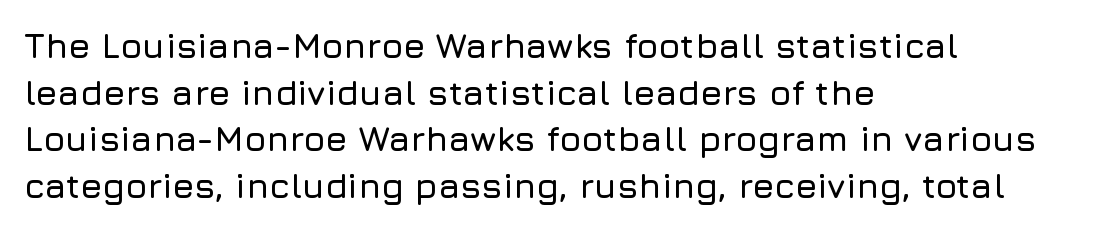
{"serif": "no", "italic": "no", "width": "normal", "stroke_contrast": "low", "x_height": "medium", "monospaced": "no", "underline": "no", "align": "left", "line_spacing": "normal", "line_spacing_ratio": 1.33, "letter_spacing": "normal", "letter_spacing_em": 0.0, "glyph_px": 35}
